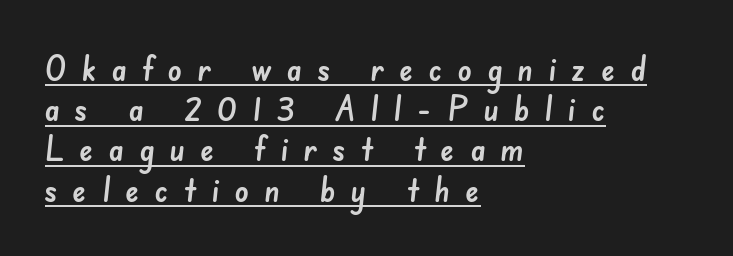
{"serif": "no", "width": "normal", "stroke_contrast": "low", "x_height": "small", "monospaced": "no", "underline": "yes", "align": "left", "line_spacing": "tight", "line_spacing_ratio": 1.15, "letter_spacing": "wide", "letter_spacing_em": 0.43, "glyph_px": 35}
